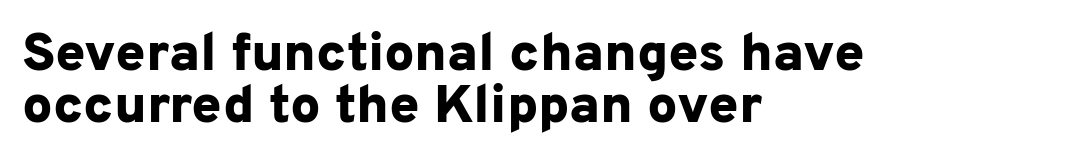
On the weight axis this lands at bold, roughly 700. The space beneath each line is pristine and unruled. The gaps between neighbouring characters are ordinary and unremarkable. You could not count columns in this text — the font is proportionally spaced. Summary of vertical rhythm: compact, with narrow interline spacing.
